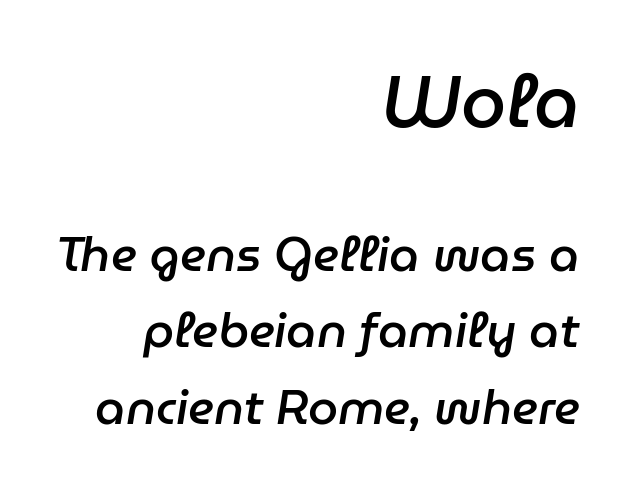
{"italic": "yes", "lean": "right", "slant_degrees": 9, "bold": "semi", "weight": "semibold", "width": "normal", "stroke_contrast": "low", "x_height": "medium", "monospaced": "no", "underline": "no", "align": "right", "line_spacing": "normal", "line_spacing_ratio": 1.59, "letter_spacing": "normal", "letter_spacing_em": 0.0, "larger_block": "first", "size_ratio": 1.5, "glyph_px": 72}
